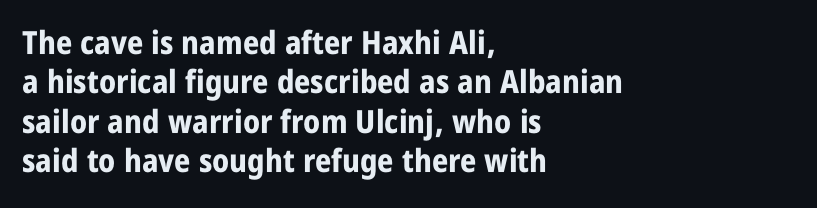
Q: Is the text bold? A: Yes.
Q: Is the text italic (slanted)? A: No, it is upright.
Q: Is the typeface a serif or a sans-serif typeface? A: Sans-serif.
Q: Is the text underlined? A: No.
Q: How is the paragraph aligned? A: Left-aligned.
Q: Is the spacing between letters normal or unusually wide? A: Normal.
Q: Width (condensed, normal, or wide)? A: Condensed.
Q: Stroke contrast? A: Low.
Q: x-height? A: Large.
Q: Monospaced? A: No.
